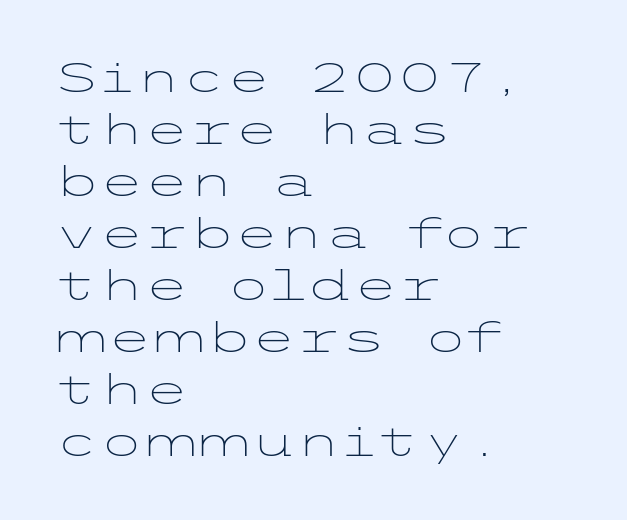
Letters rest on an invisible, unmarked baseline. The letterforms sit at book weight or below. This sample uses plain, unmodified letter spacing. The letters stand upright; this is a roman face. Visually the block forms a straight wall on the left and a jagged coastline on the right. Successive baselines arrive at the customary interval.
